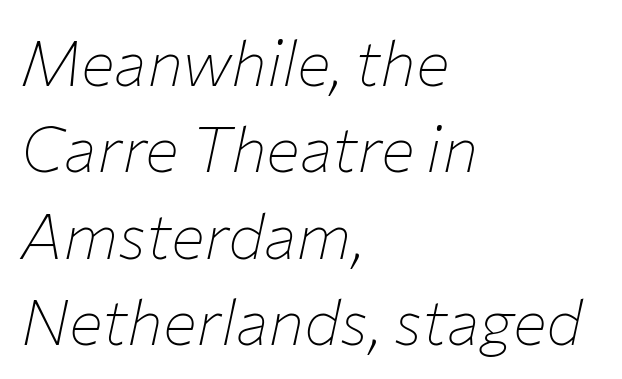
The tracking reads as untouched default to a designer's eye. Each stroke keeps to a modest, everyday thickness or less. A typesetter would call this leading conventional body-copy spacing. Do the characters align in a grid? No, the font is proportional. The foot of each line stays bare and open. Rendered with sloped, italic letterforms.
